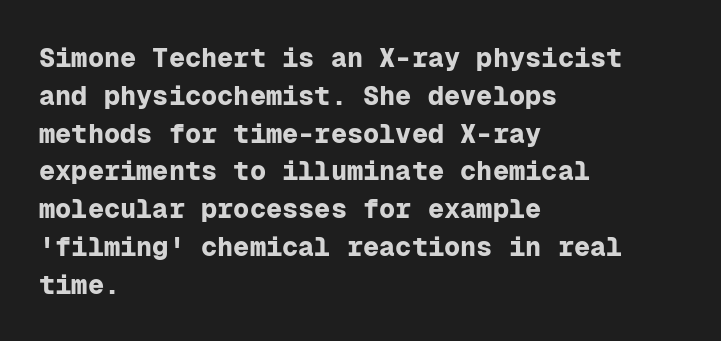
Line spacing here is normal. The baseline area is clear. This sample uses an upright cut, with every glyph sitting square on the baseline. These lines keep a tight, regular rhythm from letter to letter. Line beginnings align vertically; line endings do not.
